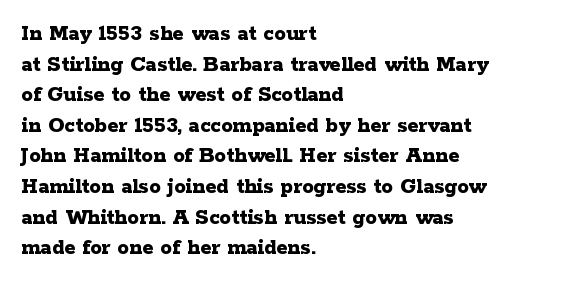
{"italic": "no", "bold": "yes", "underline": "no", "align": "left", "line_spacing": "normal", "line_spacing_ratio": 1.33, "letter_spacing": "normal", "letter_spacing_em": 0.0, "glyph_px": 23}
